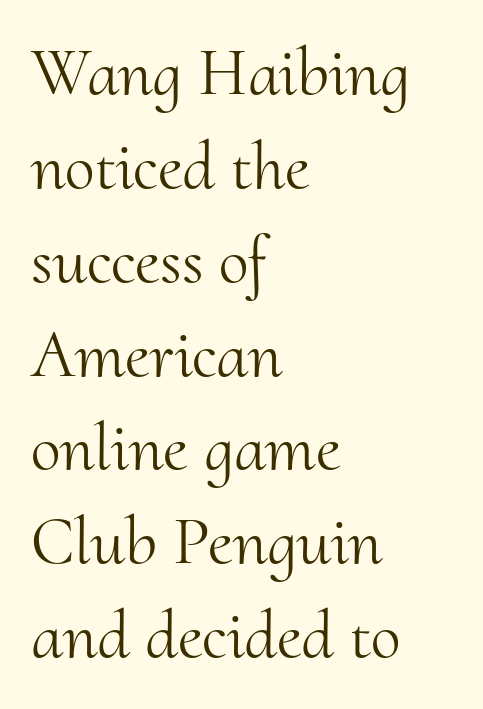
The text block is weighted toward the left margin, trailing off unevenly rightward. Nothing heavy about these letters — not bold at all. The letters stand upright; this is a roman face. The letters sit at their default tracking, neither squeezed nor spread. Normally led — the rows are evenly, conventionally spaced. Are there feet on the stems? There are — it's a serif.
